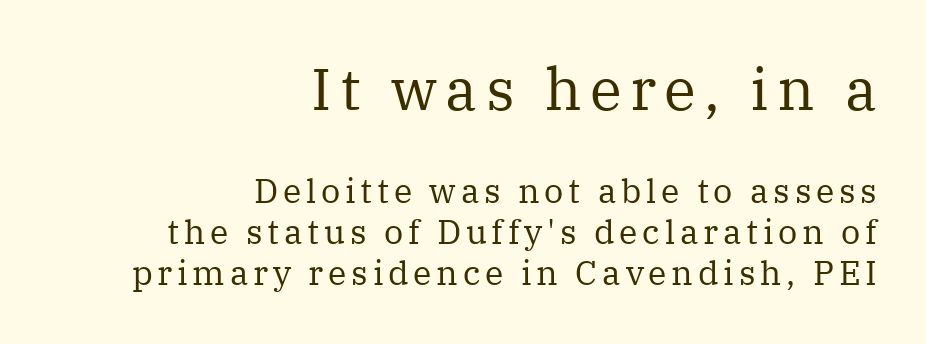
The image shows 59 px regular-weight serif type, upright; set right-aligned, line spacing 1.21x, not underlined; the first (top) block is 1.74x larger; medium stroke contrast and a medium x-height.
